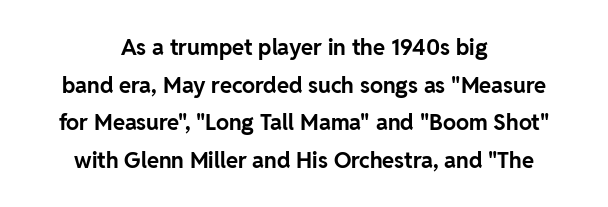
The image shows 22 px bold type, upright; set centered, line spacing 1.71x, normal letter spacing, not underlined.
